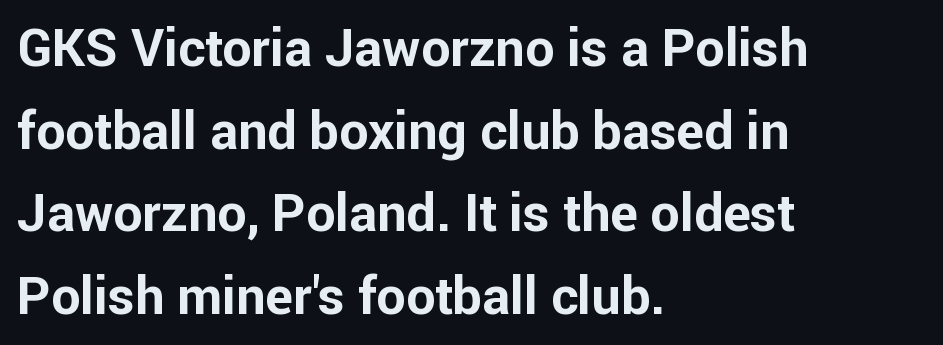
Summary of weight: heavy, a full bold. Line beginnings align vertically; line endings do not. The passage shown is not underscored anywhere. These lines are composed in type without serifs.
